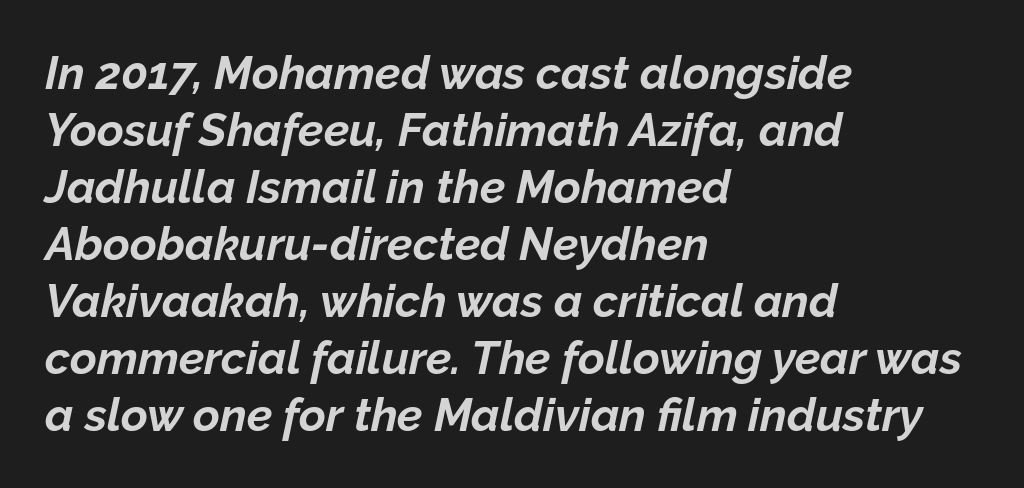
{"italic": "yes", "lean": "right", "slant_degrees": 12, "bold": "yes", "weight": "bold", "width": "normal", "stroke_contrast": "low", "x_height": "medium", "monospaced": "no", "underline": "no", "align": "left", "line_spacing_ratio": 1.24, "letter_spacing": "normal", "letter_spacing_em": 0.0, "glyph_px": 46}
